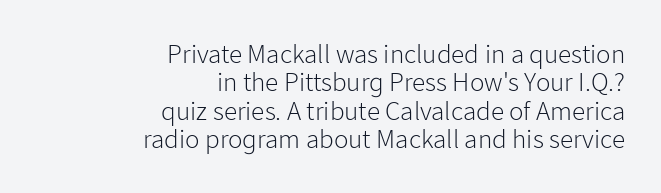
The image shows 27 px text type, upright; set right-aligned, tight line spacing (1.05x), normal letter spacing, not underlined.
